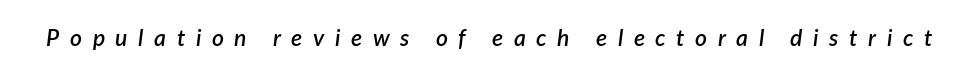
Here the glyphs are tracked loosely, breaking word shapes into spaced letters. The zone under the glyphs is completely vacant. An italicized treatment has been applied to the whole sample. Does the weight exceed regular? Yes, but only to semibold.
